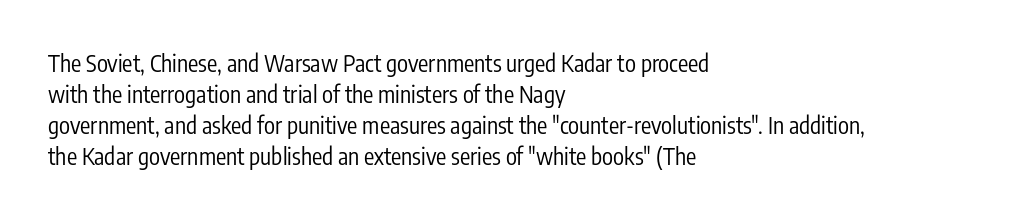
Q: Is the text bold? A: No.
Q: Is the text italic (slanted)? A: No, it is upright.
Q: Is the text underlined? A: No.
Q: How is the paragraph aligned? A: Left-aligned.
Q: Is the spacing between letters normal or unusually wide? A: Normal.
Q: Is the spacing between lines tight, normal or loose? A: Normal.
